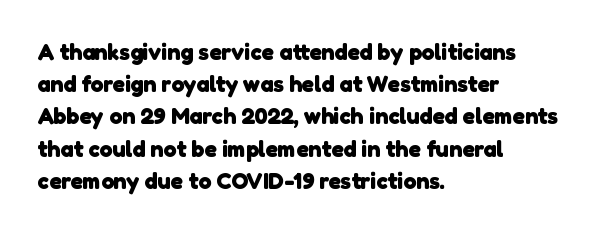
{"bold": "yes", "underline": "no", "align": "left", "line_spacing": "normal", "line_spacing_ratio": 1.4, "letter_spacing": "normal", "letter_spacing_em": 0.0, "glyph_px": 23}
